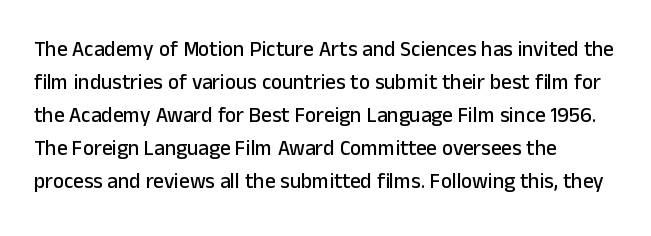
The image shows 21 px text type, upright; set left-aligned, normal line spacing (1.57x), normal letter spacing, not underlined.
